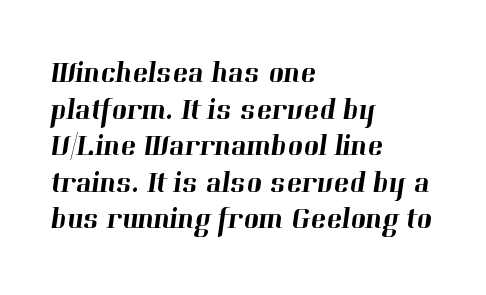
Observe the ordinary spacing: letters are neighbours, not strangers. The lines are quadded left. Reading down the column, the eye jumps a familiar distance to each next line. Nobody drew a line under any word here. Unlike a clean sans, this face finishes its strokes with serifs.
